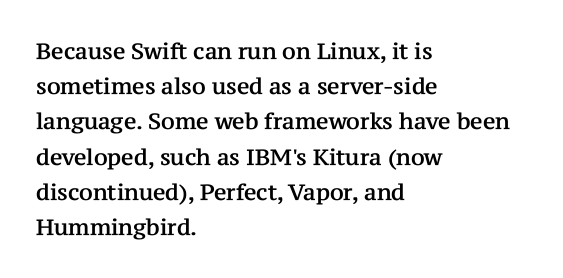
The image shows 22 px text type, upright; set left-aligned, normal line spacing (1.6x), normal letter spacing, not underlined.
